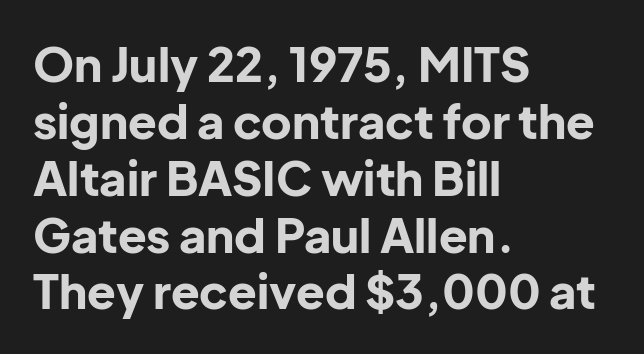
Does the lettering tilt? It doesn't — this is upright. The passage shown has conventional tracking throughout. Look at the stroke-to-counter ratio: heavy, a bold. A typesetter would call this proportional, since set widths differ per character. Type without underlining.
